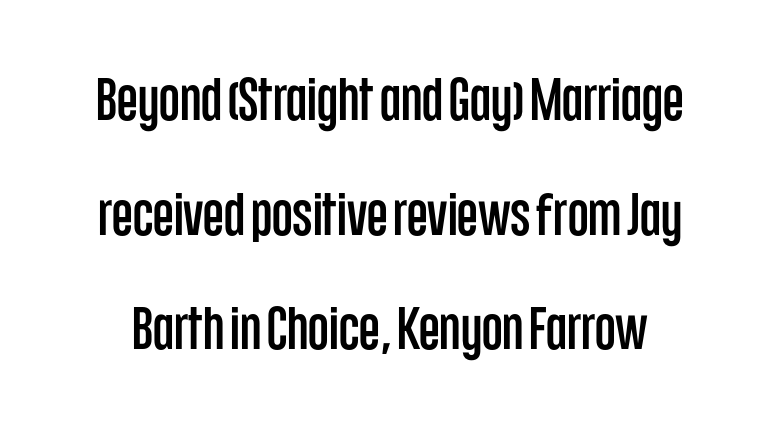
Grotesque or geometric, the face here clearly has no serifs. No extra tracking has been applied to these lines. A typesetter would call this leading open, well beyond the default. Bare-footed words on every line. Is this a fixed-width face? No — the glyphs have proportional, varying widths.
